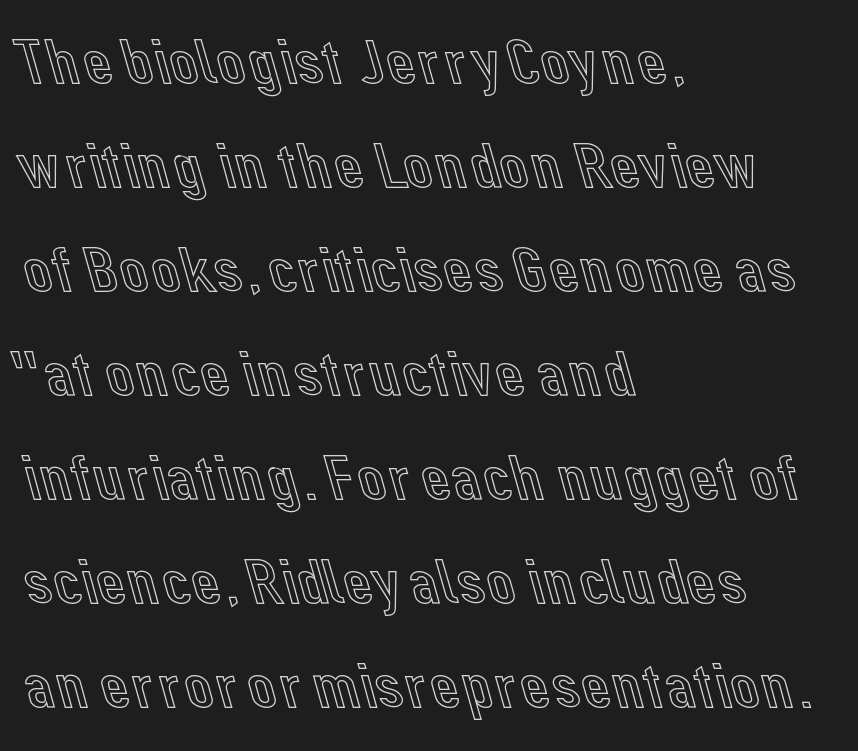
The image shows 65 px text type; set left-aligned, normal line spacing (1.6x), normal letter spacing, not underlined; a medium x-height.
